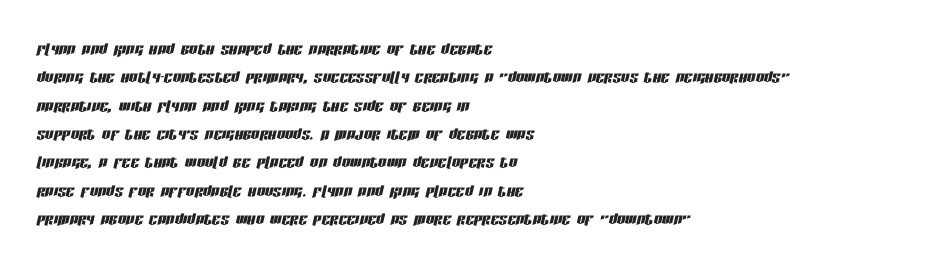
Each line starts at the same left margin while the right side varies. Clear beneath every line of the passage. Nobody touched the tracking dial on this one. This block has exactly the height ordinary leading produces. This sample uses an oblique cut, with every glyph tilted off the vertical.
